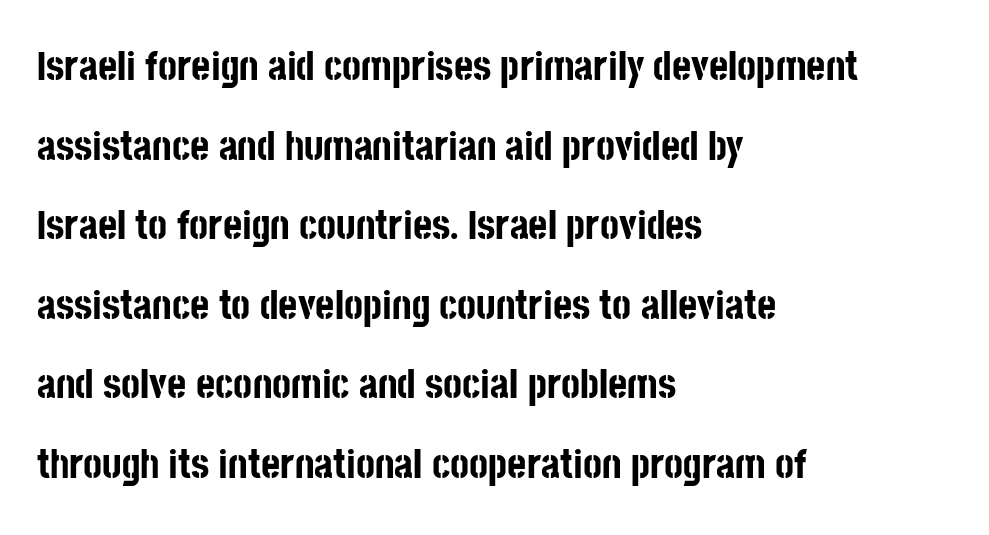
Q: Is the text bold? A: Yes.
Q: Is the text italic (slanted)? A: No, it is upright.
Q: Is the typeface a serif or a sans-serif typeface? A: Sans-serif.
Q: Is the text underlined? A: No.
Q: How is the paragraph aligned? A: Left-aligned.
Q: Is the spacing between letters normal or unusually wide? A: Normal.
Q: Is the spacing between lines tight, normal or loose? A: Loose.
Q: Width (condensed, normal, or wide)? A: Condensed.
Q: Stroke contrast? A: Low.
Q: x-height? A: Large.
Q: Monospaced? A: No.
